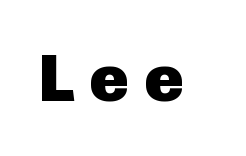
Q: Is the text bold? A: Yes.
Q: Is the text italic (slanted)? A: No, it is upright.
Q: Is the typeface a serif or a sans-serif typeface? A: Sans-serif.
Q: Is the text underlined? A: No.
Q: Is the spacing between letters normal or unusually wide? A: Unusually wide.
Q: Width (condensed, normal, or wide)? A: Normal.
Q: Stroke contrast? A: Low.
Q: x-height? A: Medium.
Q: Monospaced? A: No.
